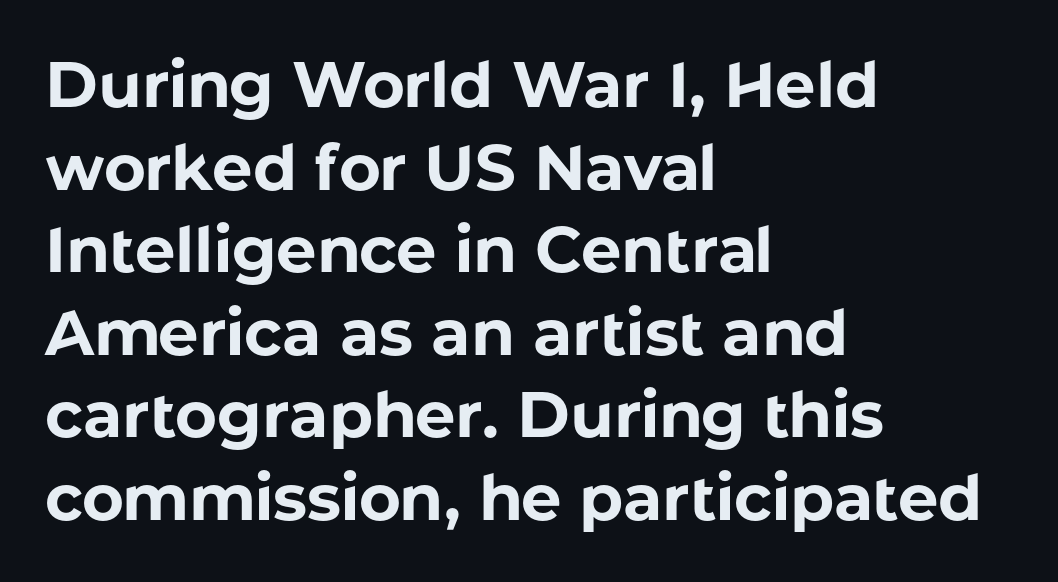
Here the glyphs are tracked normally, forming tight word shapes. The ragged edge is on the right, which tells us the setting is flush left. Do the characters align in a grid? No, the font is proportional. Upright lettering throughout. The designer went with a sans here, leaving each stem footless.
